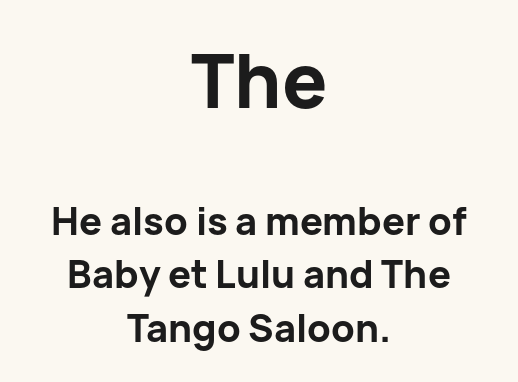
{"serif": "no", "italic": "no", "bold": "yes", "weight": "bold", "width": "normal", "stroke_contrast": "low", "x_height": "medium", "monospaced": "no", "underline": "no", "align": "center", "line_spacing": "normal", "line_spacing_ratio": 1.41, "letter_spacing": "normal", "letter_spacing_em": 0.0, "larger_block": "first", "size_ratio": 1.97, "glyph_px": 75}
